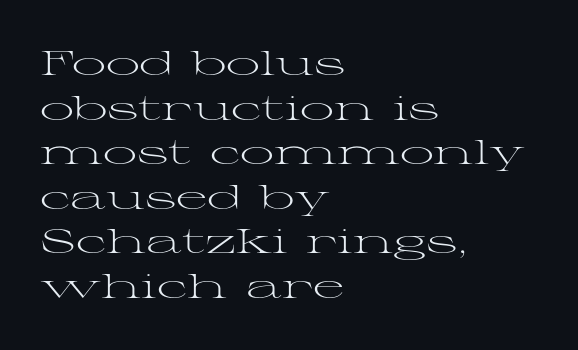
Q: Is the text bold? A: No.
Q: Is the text italic (slanted)? A: No, it is upright.
Q: Is the typeface a serif or a sans-serif typeface? A: Serif.
Q: Is the text underlined? A: No.
Q: How is the paragraph aligned? A: Left-aligned.
Q: Is the spacing between letters normal or unusually wide? A: Normal.
Q: Is the spacing between lines tight, normal or loose? A: Normal.
Q: Width (condensed, normal, or wide)? A: Wide.
Q: Stroke contrast? A: Medium.
Q: x-height? A: Medium.
Q: Monospaced? A: No.
